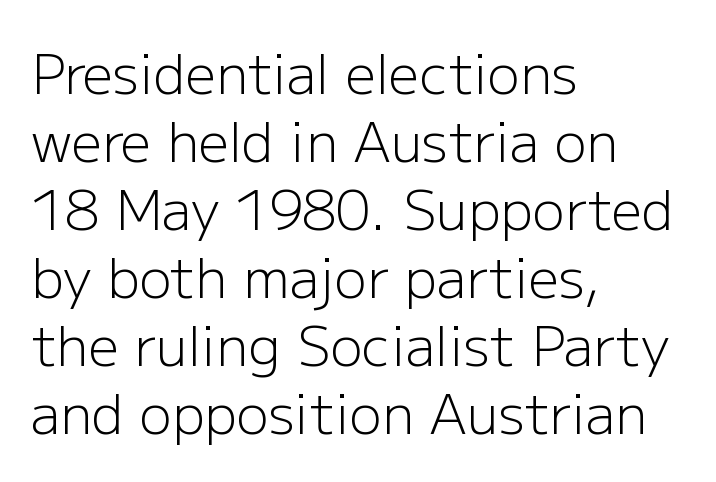
These lines are composed in type without serifs. Counters stay open thanks to moderate or lighter strokes. Lines of text with bare space underneath. Characters remain perfectly vertical along every line. Regarding leading, the lines here are spaced in the standard way. A typesetter would call this proportional, since set widths differ per character.
